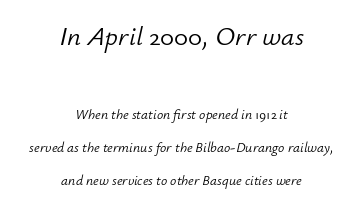
{"italic": "yes", "lean": "right", "slant_degrees": 12, "bold": "no", "underline": "no", "align": "center", "line_spacing": "loose", "line_spacing_ratio": 2.37, "letter_spacing": "normal", "letter_spacing_em": 0.0, "larger_block": "first", "size_ratio": 1.93, "glyph_px": 27}
